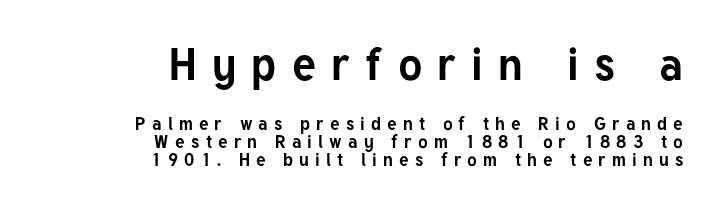
Teacher's note: observe the even right margin — that is flush-right alignment. The strip under each line holds only bare page. The letters advance in unequal steps, a hallmark of proportional type. The font family rendered here belongs to the sans-serif group. The sample has been set heavy, in full bold. The lines are packed closely together with very little leading.
